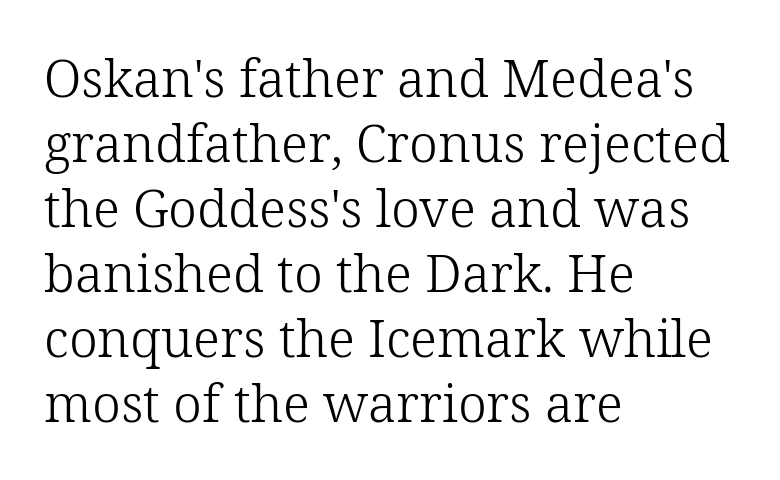
Q: Is the text bold? A: No.
Q: Is the text italic (slanted)? A: No, it is upright.
Q: Is the typeface a serif or a sans-serif typeface? A: Serif.
Q: Is the text underlined? A: No.
Q: How is the paragraph aligned? A: Left-aligned.
Q: Is the spacing between letters normal or unusually wide? A: Normal.
Q: Is the spacing between lines tight, normal or loose? A: Normal.
Q: Width (condensed, normal, or wide)? A: Normal.
Q: Stroke contrast? A: Low.
Q: x-height? A: Medium.
Q: Monospaced? A: No.
